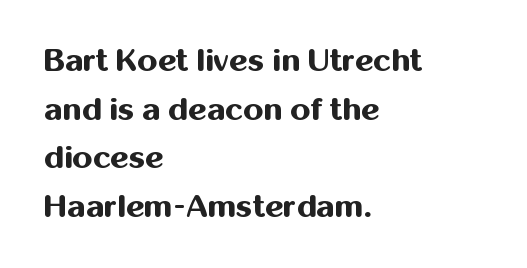
The image shows 32 px bold sans-serif type, upright; set left-aligned, normal line spacing (1.52x), normal letter spacing, not underlined; medium stroke contrast and a medium x-height.
